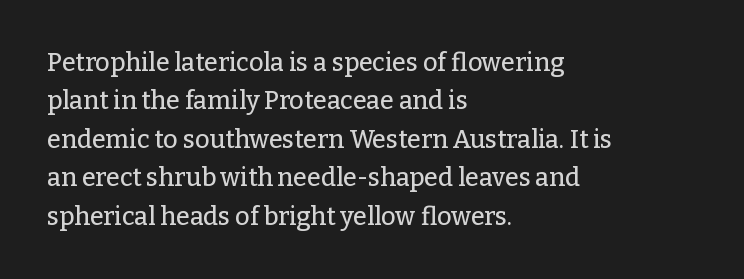
The image shows 25 px text type, upright; set left-aligned, normal line spacing (1.54x), normal letter spacing, not underlined.
